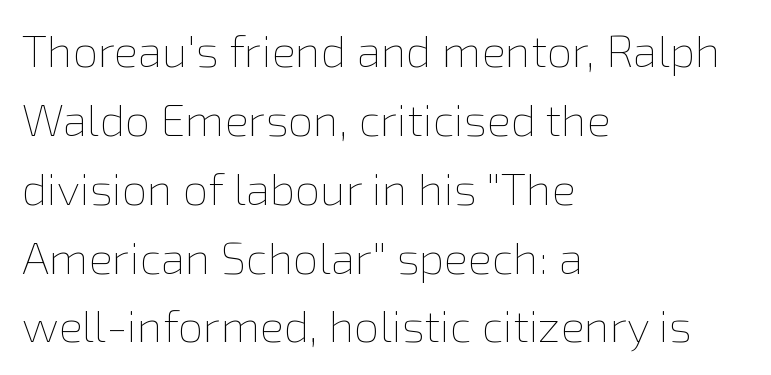
This rendering uses left alignment, leaving the right contour irregular. The strokes carry an ordinary text weight at most. Characters remain perfectly vertical along every line. Quick note: underline off.
